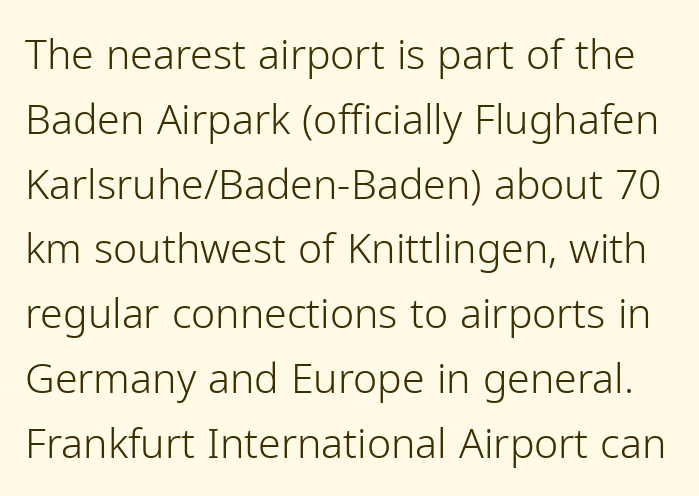
{"serif": "no", "italic": "no", "bold": "no", "weight": "light", "width": "normal", "stroke_contrast": "low", "x_height": "medium", "monospaced": "no", "underline": "no", "line_spacing": "normal", "line_spacing_ratio": 1.58, "letter_spacing": "normal", "letter_spacing_em": 0.0, "glyph_px": 41}
